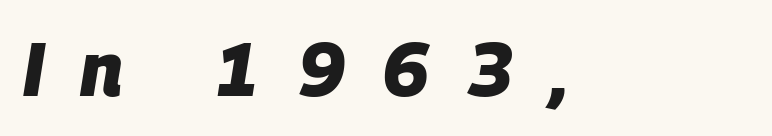
The image shows 75 px heavy type, italic (leaning right); set unusually wide letter spacing (+0.47 em), not underlined; low stroke contrast and a large x-height.
